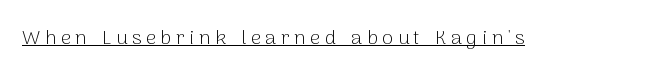
{"italic": "no", "bold": "no", "underline": "yes", "letter_spacing": "wide", "letter_spacing_em": 0.24, "glyph_px": 20}
